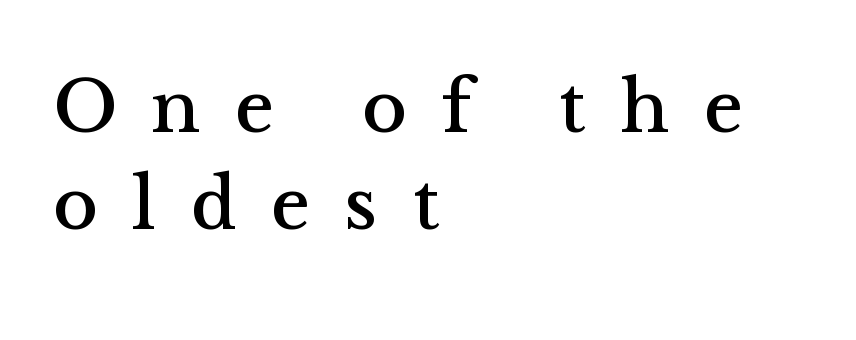
The image shows 75 px serif type, upright; set left-aligned, normal line spacing (1.3x), unusually wide letter spacing (+0.46 em), not underlined; medium stroke contrast and a medium x-height.
